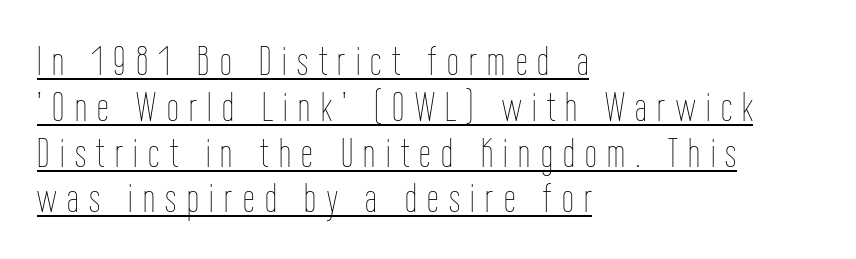
The typography opts for an upright posture over an oblique one. Weight: in the light-to-regular range. Vertically, the passage feels compressed, each row crowding the next. Does extra space separate the letters? Yes, quite a lot of it. These characters rest on top of a visible drawn line. Varying glyph widths throughout — classic text-font behaviour.
